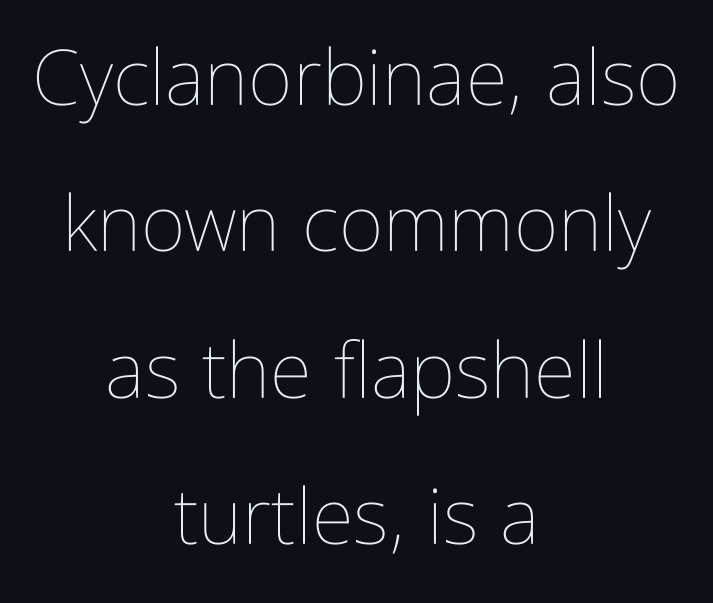
The typeface has the unassuming heft of standard copy or less. This sample has the flowing, uneven cadence of proportional lettering. Here the glyphs are tracked normally, forming tight word shapes. One-word summary of the alignment: center. Nope, not italic — everything's standing straight.
